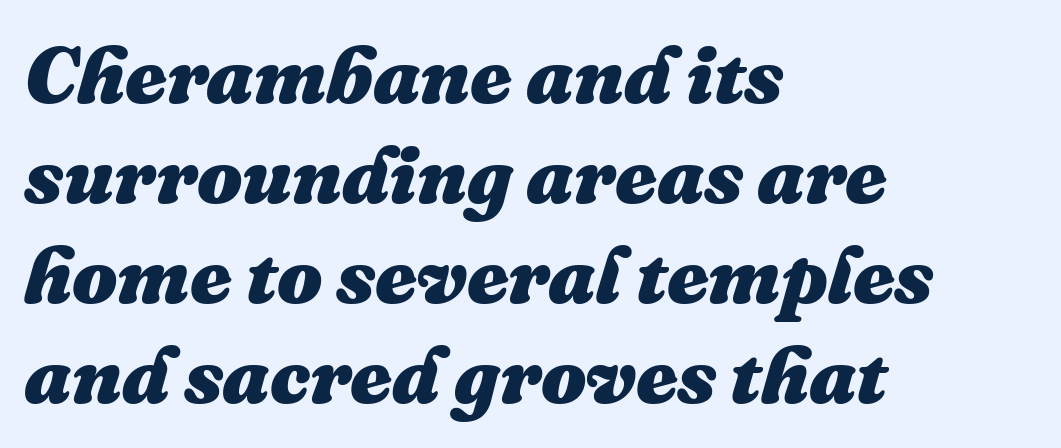
Q: Is the text bold? A: Yes.
Q: Is the text italic (slanted)? A: Yes, it leans right by about 16 degrees.
Q: Is the text underlined? A: No.
Q: How is the paragraph aligned? A: Left-aligned.
Q: Is the spacing between letters normal or unusually wide? A: Normal.
Q: Is the spacing between lines tight, normal or loose? A: Normal.
Q: Width (condensed, normal, or wide)? A: Normal.
Q: Stroke contrast? A: Medium.
Q: x-height? A: Medium.
Q: Monospaced? A: No.
